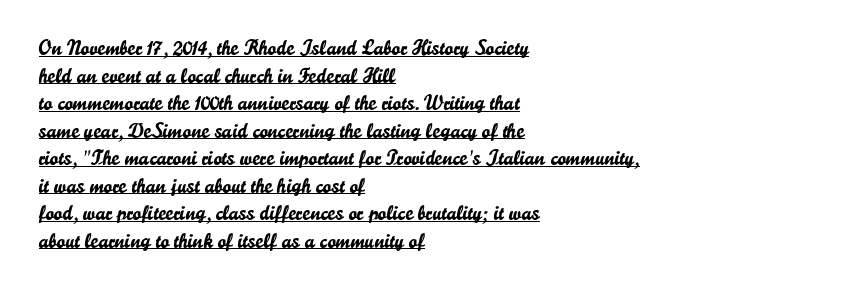
Descenders here cross a horizontal rule under the line. The space between consecutive lines is moderate. Alignment: flush left. A typesetter would call this zero additional tracking.
